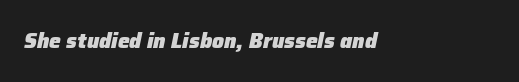
Q: Is the text bold? A: Yes.
Q: Is the text italic (slanted)? A: Yes, it leans right by about 12 degrees.
Q: Is the text underlined? A: No.
Q: How is the paragraph aligned? A: Left-aligned.
Q: Is the spacing between letters normal or unusually wide? A: Normal.
